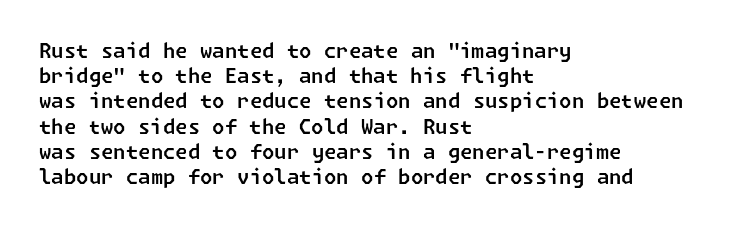
Type without underlining. Between one letter and the next there's only the usual sliver of space. Notice how descenders clear the ascenders below comfortably — that's standard leading. The setting favours the left margin, as ordinary paragraphs usually do.
